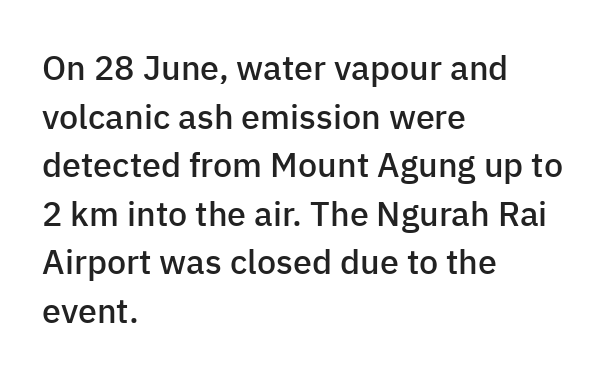
The image shows 34 px semibold sans-serif type, upright; set left-aligned, normal line spacing (1.43x), normal letter spacing, not underlined; low stroke contrast and a medium x-height.
